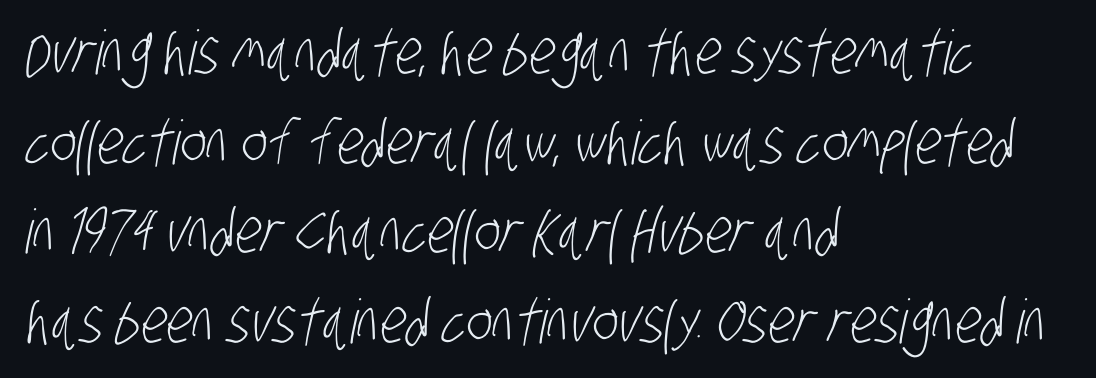
The image shows 61 px light, condensed sans-serif type; set left-aligned, normal line spacing (1.47x), normal letter spacing, not underlined; low stroke contrast and a large x-height.
